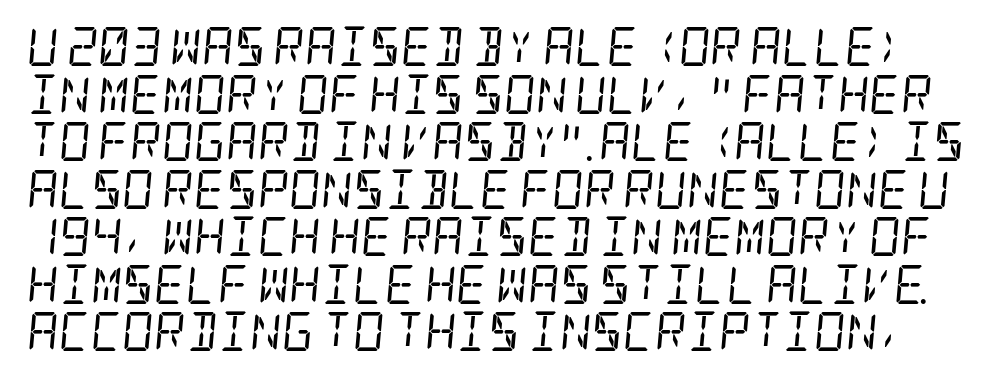
{"serif": "yes", "italic": "yes", "lean": "right", "slant_degrees": 5, "bold": "no", "weight": "regular", "width": "condensed", "stroke_contrast": "low", "x_height": "large", "underline": "no", "line_spacing_ratio": 1.22, "letter_spacing": "normal", "letter_spacing_em": 0.0, "glyph_px": 39}
